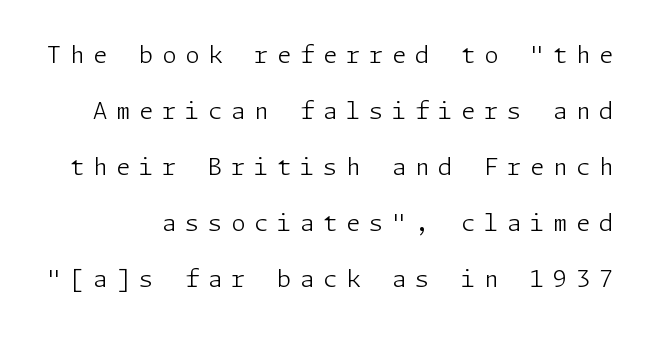
You could only call the tracking loose — the letters float apart. Words float on clear page, feet unadorned. The weight tops out at a normal text grade. Notice the wide empty band between every row — that's loose leading.
